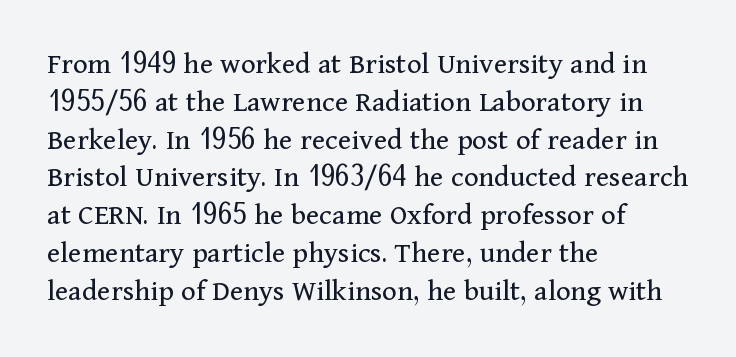
The image shows 31 px regular-weight serif type, upright; set left-aligned, line spacing 1.22x, normal letter spacing, not underlined; medium stroke contrast and a medium x-height.
